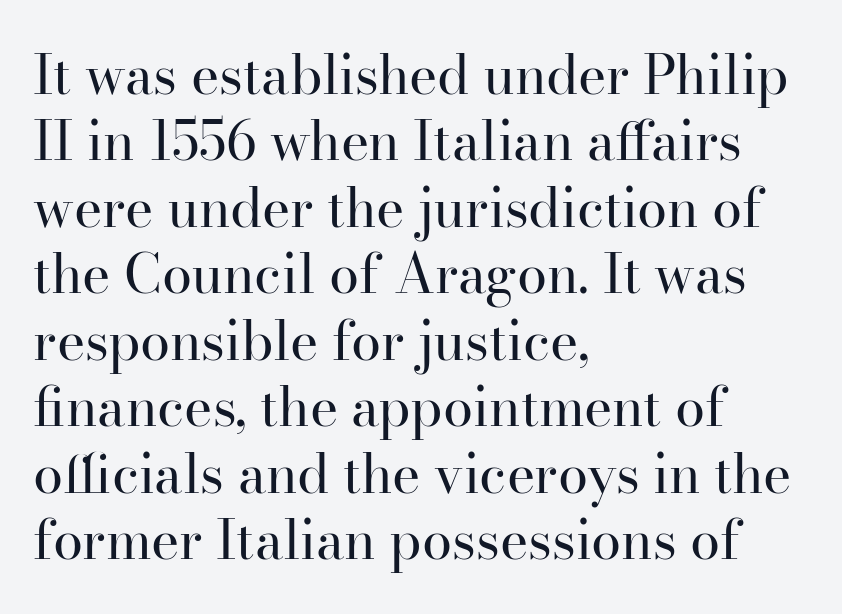
The image shows 54 px regular-weight serif type, upright; set left-aligned, line spacing 1.23x, normal letter spacing, not underlined; high stroke contrast and a small x-height.
